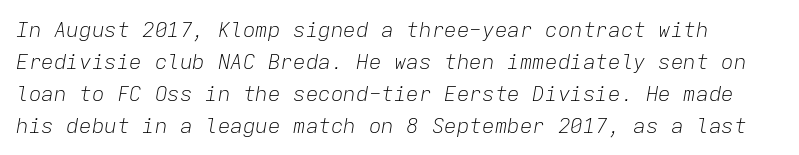
Q: Is the text bold? A: No.
Q: Is the text italic (slanted)? A: Yes, it leans right by about 9 degrees.
Q: Is the text underlined? A: No.
Q: Is the spacing between letters normal or unusually wide? A: Normal.
Q: Is the spacing between lines tight, normal or loose? A: Normal.
